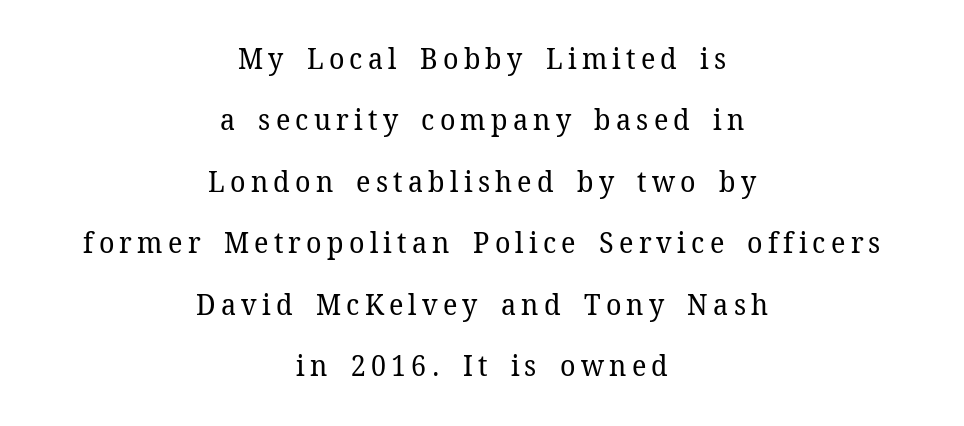
This sample has the flowing, uneven cadence of proportional lettering. Each row of text sits above clean, open space. A serif font was chosen for this passage. This sample is center-justified, so both line endings float freely. Do the letters lean? They stand straight. Students, observe: this is what heavily led, spacious text looks like.
